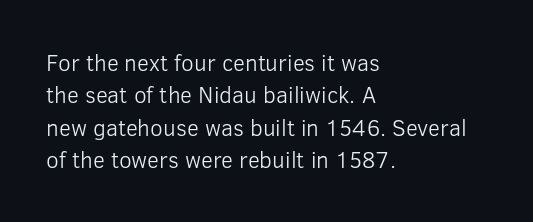
The tracking reads as untouched default to a designer's eye. Layout note: lines flush left. Students, observe: this is what conventionally led text looks like. Underline: absent.
